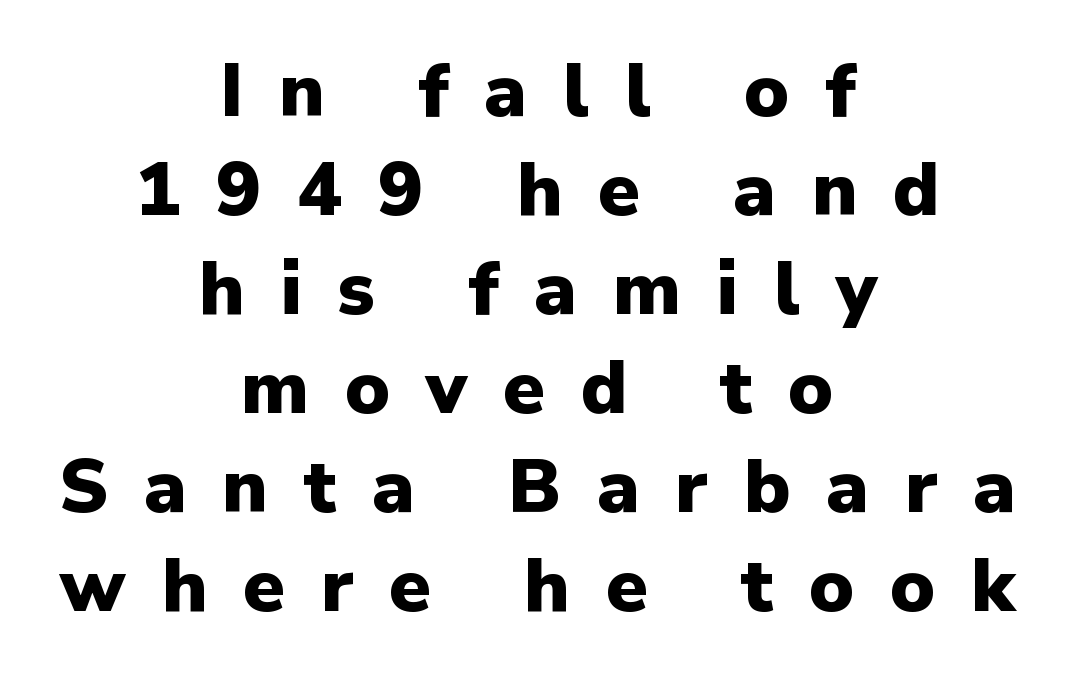
{"serif": "no", "italic": "no", "bold": "yes", "weight": "heavy", "width": "normal", "stroke_contrast": "low", "x_height": "medium", "monospaced": "no", "underline": "no", "align": "center", "line_spacing": "normal", "line_spacing_ratio": 1.32, "letter_spacing": "wide", "letter_spacing_em": 0.48, "glyph_px": 75}
